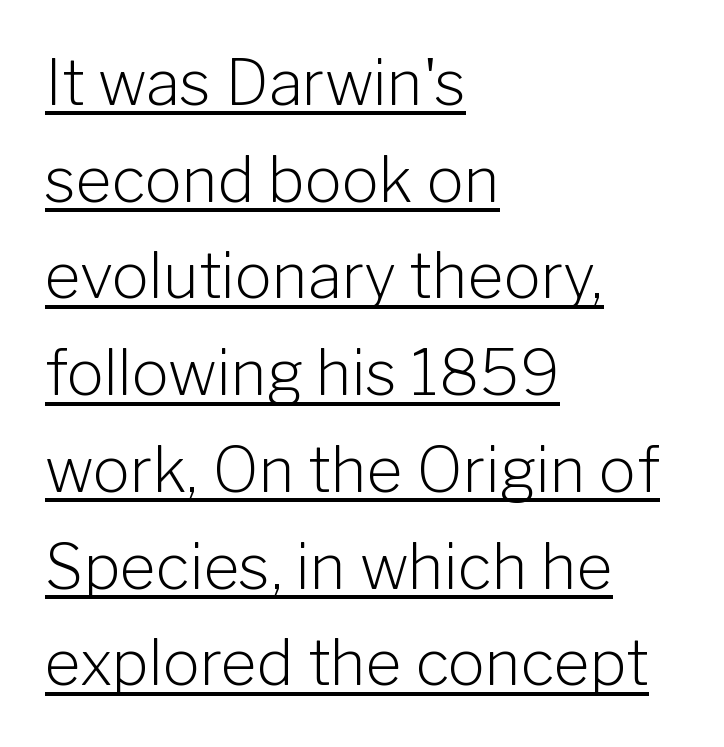
The image shows 62 px light sans-serif type, upright; set left-aligned, normal line spacing (1.56x), normal letter spacing, underlined; low stroke contrast and a medium x-height.
